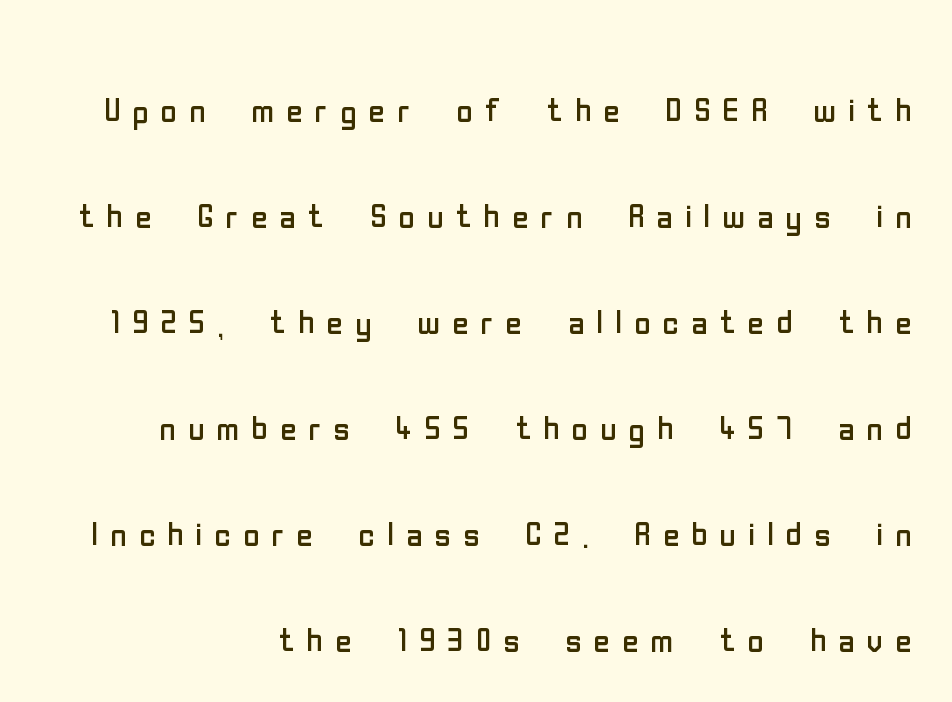
The image shows 44 px regular-weight, condensed sans-serif type, upright; set loose line spacing (2.41x), unusually wide letter spacing (+0.28 em), not underlined; low stroke contrast and a medium x-height.
